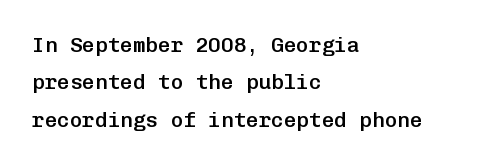
The image shows 21 px text type, upright; set left-aligned, line spacing 1.78x, normal letter spacing, not underlined.
